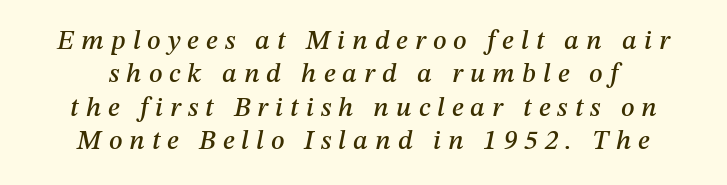
If you drew a line through each stem, it would be angled. A typesetter would call this heavily tracked-out type. No word sits above an underline.
